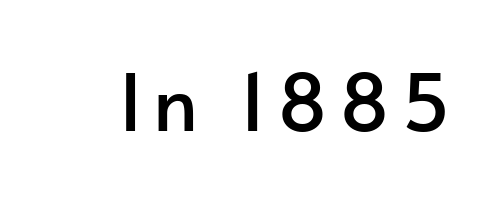
Is this a fixed-width face? No — the glyphs have proportional, varying widths. Letterform terminals end flat and unadorned throughout the passage. This rendering features lettering with no underline. The specimen reads as upright at a glance.
